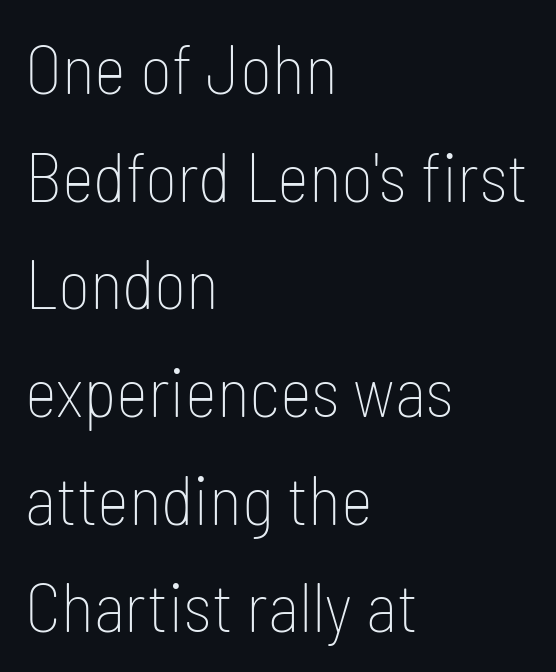
The image shows 69 px thin, condensed sans-serif type, upright; set left-aligned, normal line spacing (1.56x), normal letter spacing, not underlined; low stroke contrast and a medium x-height.
